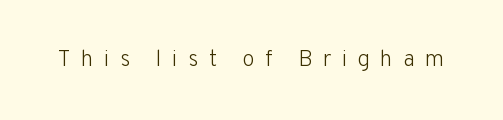
Q: Is the text bold? A: No.
Q: Is the text italic (slanted)? A: No, it is upright.
Q: Is the text underlined? A: No.
Q: Is the spacing between letters normal or unusually wide? A: Unusually wide.
